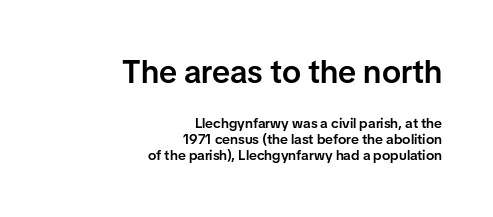
This rendering leaves character spacing at its baseline value. Character size in the leading block exceeds that of the trailing block. Nope, not italic — everything's standing straight. Does the type have serifs? No, each stem ends abruptly.
